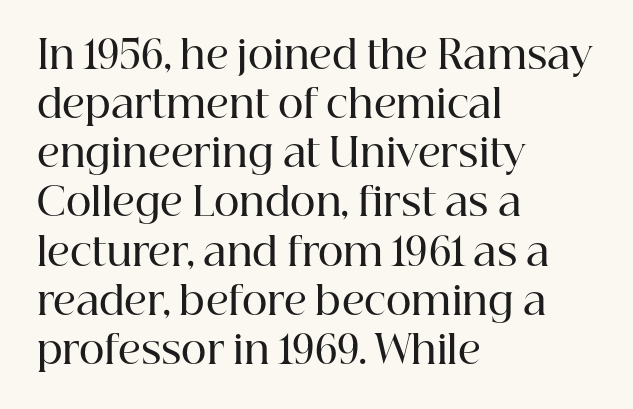
The image shows 39 px semibold serif type, upright; set left-aligned, normal line spacing (1.26x), normal letter spacing, not underlined; high stroke contrast and a medium x-height.
